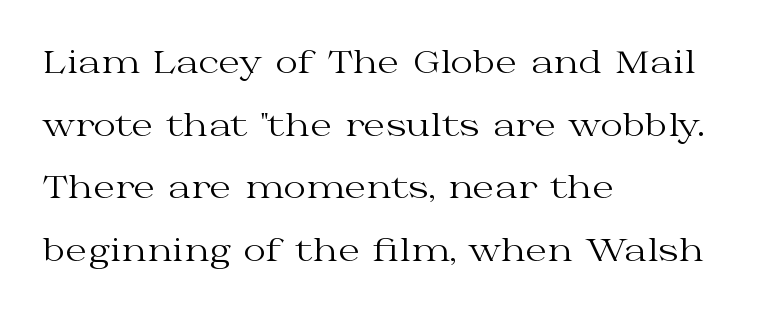
Q: Is the text bold? A: No.
Q: Is the text italic (slanted)? A: No, it is upright.
Q: Is the typeface a serif or a sans-serif typeface? A: Serif.
Q: Is the text underlined? A: No.
Q: How is the paragraph aligned? A: Left-aligned.
Q: Is the spacing between letters normal or unusually wide? A: Normal.
Q: Is the spacing between lines tight, normal or loose? A: Loose.
Q: Width (condensed, normal, or wide)? A: Wide.
Q: Stroke contrast? A: Medium.
Q: x-height? A: Medium.
Q: Monospaced? A: No.
